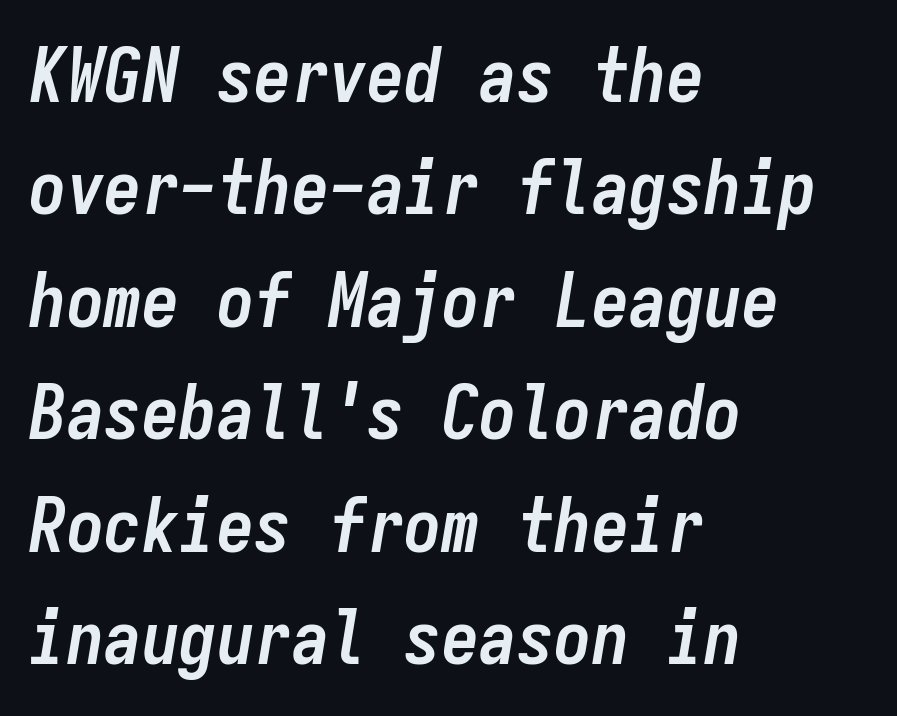
The image shows 75 px semibold, condensed type, italic (leaning right), monospaced; set left-aligned, normal line spacing (1.5x), normal letter spacing, not underlined; low stroke contrast and a medium x-height.
